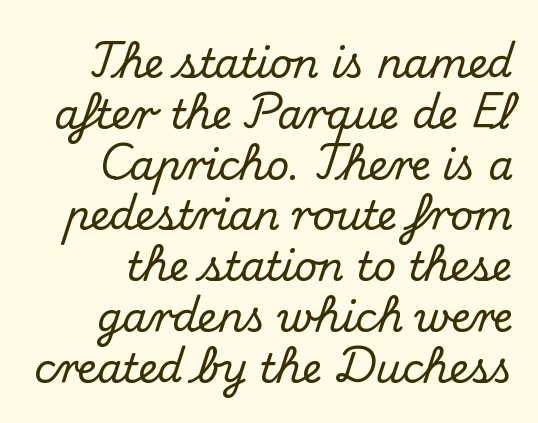
Q: Is the text italic (slanted)? A: Yes.
Q: Is the typeface a serif or a sans-serif typeface? A: Serif.
Q: Is the text underlined? A: No.
Q: How is the paragraph aligned? A: Right-aligned.
Q: Is the spacing between letters normal or unusually wide? A: Normal.
Q: Is the spacing between lines tight, normal or loose? A: Normal.
Q: Width (condensed, normal, or wide)? A: Normal.
Q: Stroke contrast? A: Medium.
Q: x-height? A: Small.
Q: Monospaced? A: No.
